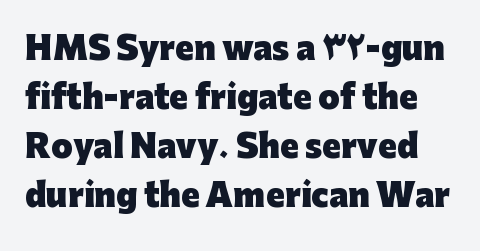
{"serif": "no", "italic": "no", "bold": "yes", "weight": "heavy", "width": "normal", "stroke_contrast": "low", "x_height": "medium", "monospaced": "no", "underline": "no", "line_spacing": "normal", "line_spacing_ratio": 1.58, "letter_spacing": "normal", "letter_spacing_em": 0.0, "glyph_px": 31}
